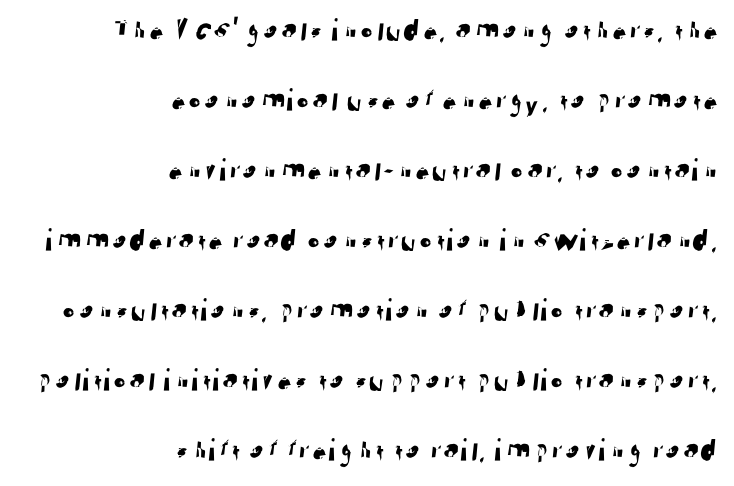
{"serif": "no", "width": "normal", "stroke_contrast": "low", "x_height": "medium", "monospaced": "no", "underline": "no", "align": "right", "line_spacing": "loose", "line_spacing_ratio": 2.19, "letter_spacing": "normal", "letter_spacing_em": 0.0, "glyph_px": 32}
